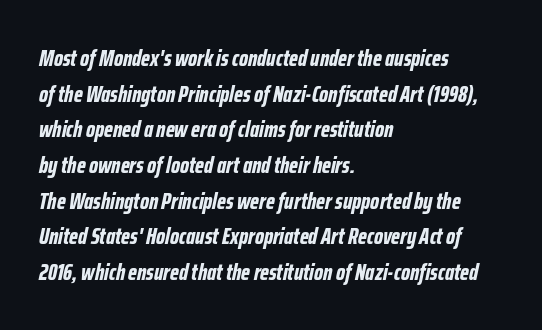
The image shows 23 px bold type, italic (leaning right); set left-aligned, normal line spacing (1.55x), normal letter spacing, not underlined.
